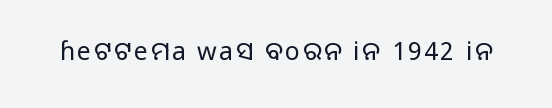
Q: Is the text bold? A: No.
Q: Is the text italic (slanted)? A: No, it is upright.
Q: Is the text underlined? A: No.
